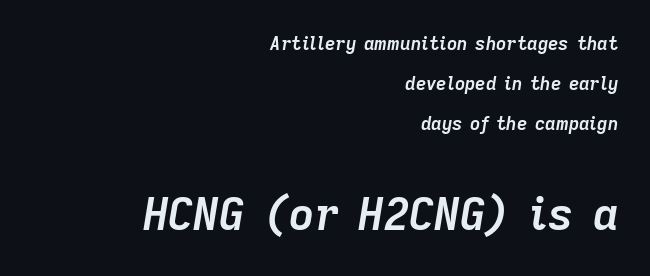
{"italic": "yes", "lean": "right", "slant_degrees": 9, "bold": "yes", "weight": "semibold", "width": "normal", "stroke_contrast": "low", "x_height": "medium", "monospaced": "no", "underline": "no", "align": "right", "line_spacing": "loose", "line_spacing_ratio": 2.22, "letter_spacing": "normal", "letter_spacing_em": 0.0, "larger_block": "second", "size_ratio": 2.44, "glyph_px": 44}
